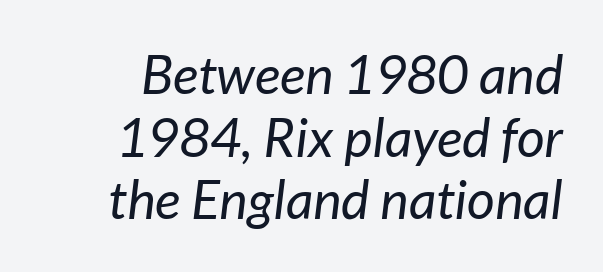
{"italic": "yes", "lean": "right", "slant_degrees": 7, "bold": "no", "weight": "regular", "width": "normal", "stroke_contrast": "low", "x_height": "medium", "monospaced": "no", "underline": "no", "line_spacing_ratio": 1.16, "letter_spacing": "normal", "letter_spacing_em": 0.0, "glyph_px": 54}
